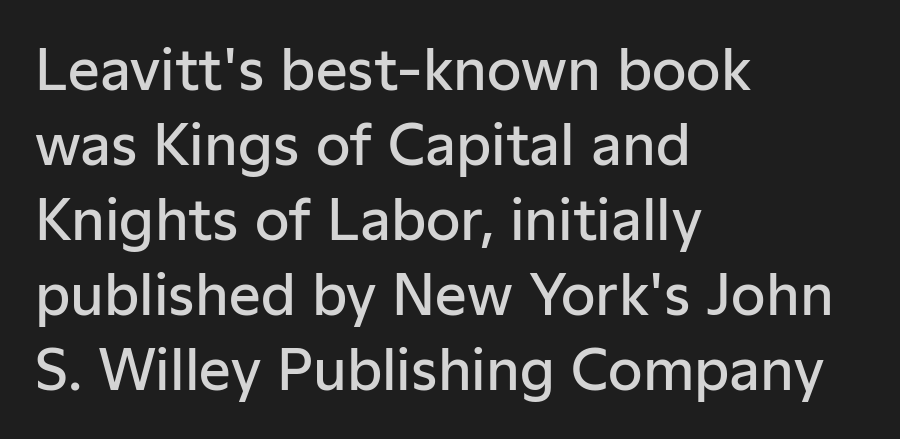
The image shows 56 px semibold sans-serif type, upright; set left-aligned, normal line spacing (1.34x), normal letter spacing, not underlined; low stroke contrast and a medium x-height.
